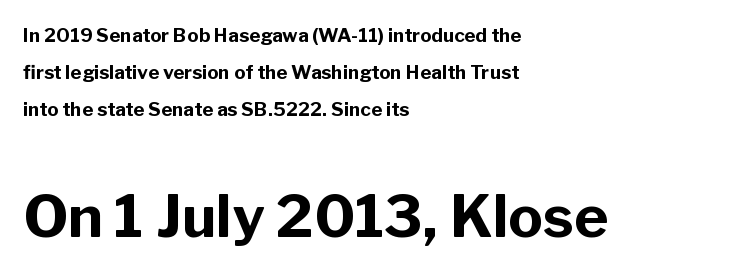
Q: Is the text bold? A: Yes.
Q: Is the text italic (slanted)? A: No, it is upright.
Q: Is the typeface a serif or a sans-serif typeface? A: Sans-serif.
Q: Is the text underlined? A: No.
Q: How is the paragraph aligned? A: Left-aligned.
Q: Is the spacing between letters normal or unusually wide? A: Normal.
Q: Is the spacing between lines tight, normal or loose? A: Loose.
Q: Which block of text is set in a larger size, the first (top) or the second (bottom)? A: The second (bottom) one.
Q: Width (condensed, normal, or wide)? A: Normal.
Q: Stroke contrast? A: Low.
Q: x-height? A: Medium.
Q: Monospaced? A: No.
